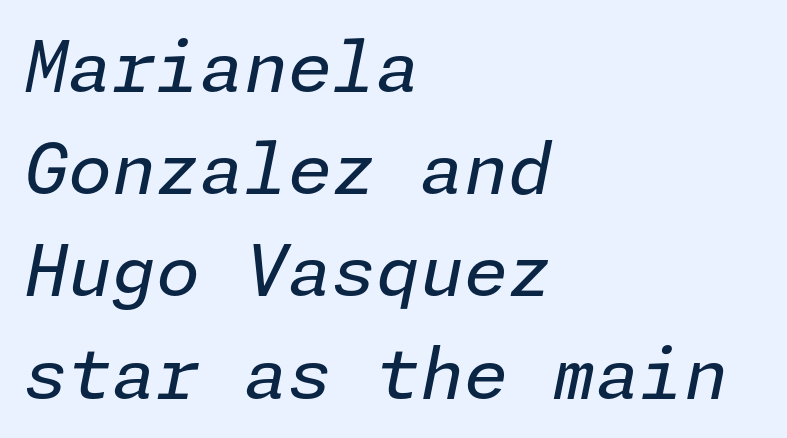
Q: Is the text bold? A: No.
Q: Is the text italic (slanted)? A: Yes, it leans right by about 11 degrees.
Q: Is the text underlined? A: No.
Q: How is the paragraph aligned? A: Left-aligned.
Q: Is the spacing between letters normal or unusually wide? A: Normal.
Q: Is the spacing between lines tight, normal or loose? A: Normal.
Q: Width (condensed, normal, or wide)? A: Normal.
Q: Stroke contrast? A: Low.
Q: x-height? A: Medium.
